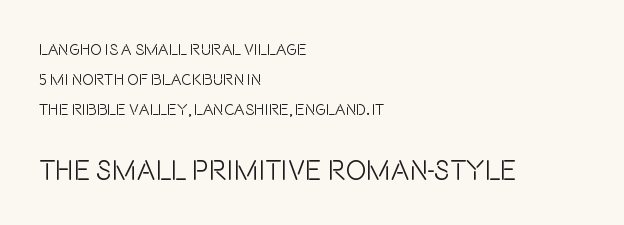
{"serif": "no", "italic": "no", "bold": "no", "weight": "light", "width": "condensed", "stroke_contrast": "low", "x_height": "large", "monospaced": "no", "underline": "no", "align": "left", "line_spacing_ratio": 1.87, "letter_spacing": "normal", "letter_spacing_em": 0.0, "larger_block": "second", "size_ratio": 1.75, "glyph_px": 28}
